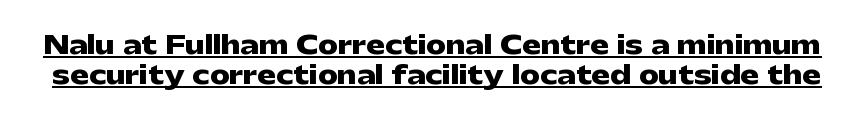
Q: Is the text bold? A: Yes.
Q: Is the text italic (slanted)? A: No, it is upright.
Q: Is the text underlined? A: Yes.
Q: Is the spacing between letters normal or unusually wide? A: Normal.
